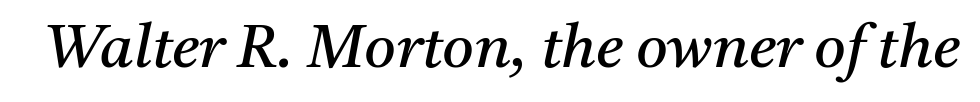
Q: Is the text bold? A: No.
Q: Is the text italic (slanted)? A: Yes, it leans right by about 11 degrees.
Q: Is the typeface a serif or a sans-serif typeface? A: Serif.
Q: Is the text underlined? A: No.
Q: Is the spacing between letters normal or unusually wide? A: Normal.
Q: Width (condensed, normal, or wide)? A: Normal.
Q: Stroke contrast? A: Medium.
Q: x-height? A: Medium.
Q: Monospaced? A: No.
